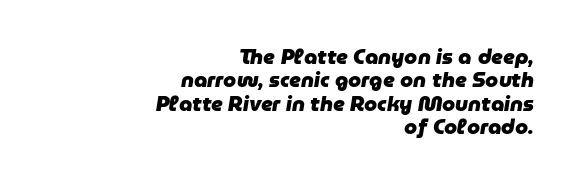
Vertically, the passage feels compressed, each row crowding the next. The strokes are fattened all the way to bold. A typesetter would mark this as italic. The typesetter chose a ragged-left arrangement here. The strip under each line holds only bare page.
